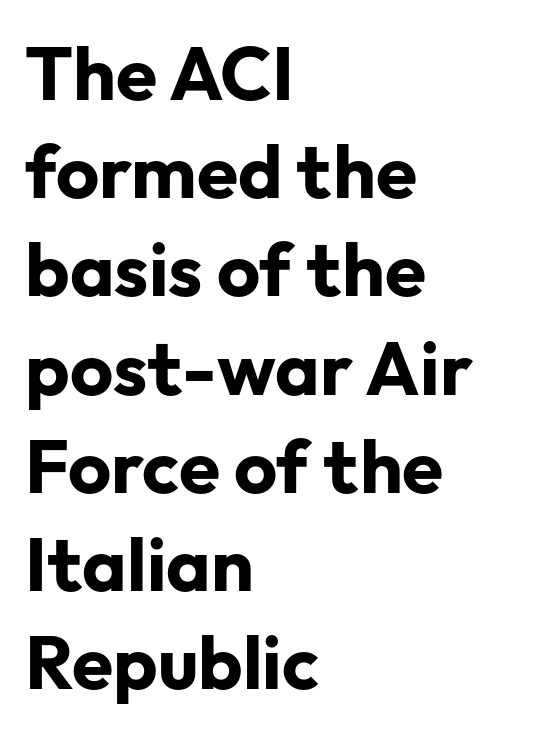
These lines sit exactly where default settings would place them. A typesetter would label this face a sans. Style check: upright. Nobody drew a line under any word here. Horizontal alignment here is leftward, the default for most running prose.
